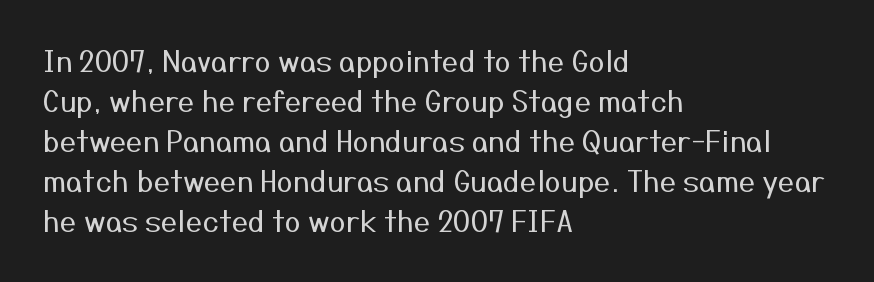
Q: Is the text bold? A: No.
Q: Is the text italic (slanted)? A: No, it is upright.
Q: Is the typeface a serif or a sans-serif typeface? A: Sans-serif.
Q: Is the text underlined? A: No.
Q: How is the paragraph aligned? A: Left-aligned.
Q: Is the spacing between letters normal or unusually wide? A: Normal.
Q: Is the spacing between lines tight, normal or loose? A: Normal.
Q: Width (condensed, normal, or wide)? A: Normal.
Q: Stroke contrast? A: Medium.
Q: x-height? A: Medium.
Q: Monospaced? A: No.
